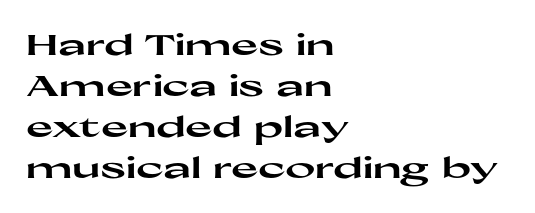
{"serif": "no", "italic": "no", "bold": "yes", "weight": "heavy", "width": "wide", "stroke_contrast": "high", "x_height": "medium", "monospaced": "no", "underline": "no", "align": "left", "line_spacing": "normal", "line_spacing_ratio": 1.41, "letter_spacing": "normal", "letter_spacing_em": 0.0, "glyph_px": 29}
